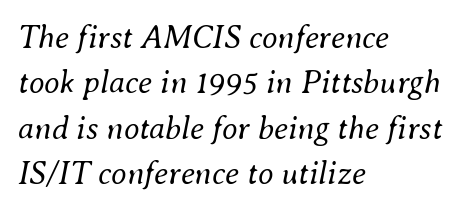
Does the copy run flush right? No — it runs flush left. Nothing heavy about these letters — not bold at all. The face used here is proportionally spaced, like ordinary book or web type. Rows of type keep a routine distance in the vertical direction. Students, note that the glyphs here touch the page at normal intervals. Emphasis-style slanted type is in use.
